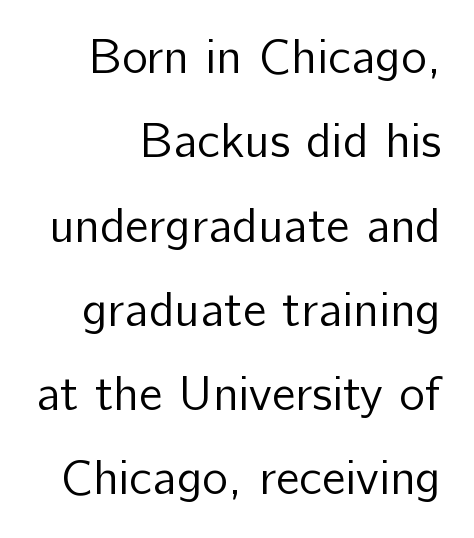
Q: Is the text bold? A: No.
Q: Is the text italic (slanted)? A: No, it is upright.
Q: Is the typeface a serif or a sans-serif typeface? A: Sans-serif.
Q: Is the text underlined? A: No.
Q: How is the paragraph aligned? A: Right-aligned.
Q: Is the spacing between letters normal or unusually wide? A: Normal.
Q: Width (condensed, normal, or wide)? A: Normal.
Q: Stroke contrast? A: Low.
Q: x-height? A: Medium.
Q: Monospaced? A: No.
